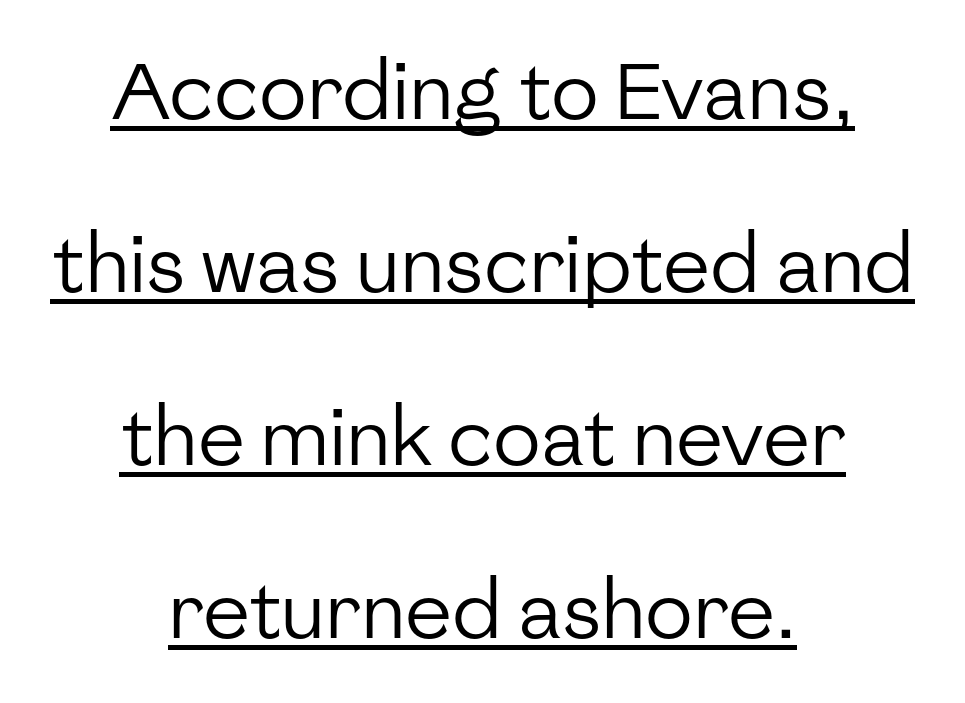
The image shows 79 px regular-weight sans-serif type, upright; set centered, loose line spacing (2.19x), normal letter spacing, underlined; low stroke contrast and a medium x-height.
